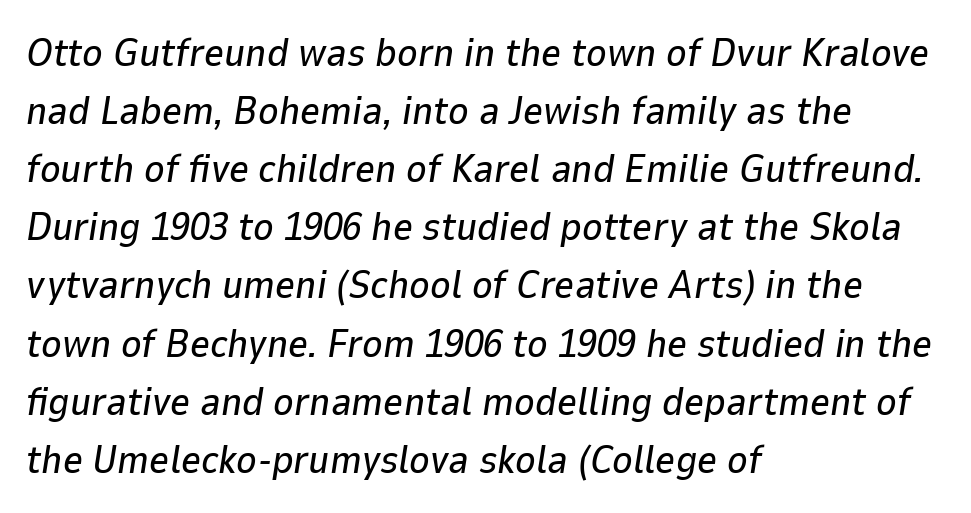
These lines sit exactly where default settings would place them. If you drew a ruler down the left edge, every line would touch it. The rendering uses natural spacing where letterforms have individual widths. Nothing unusual about the tracking: characters are spaced as the font intends. Anything drawn beneath the words? Only blank space.
